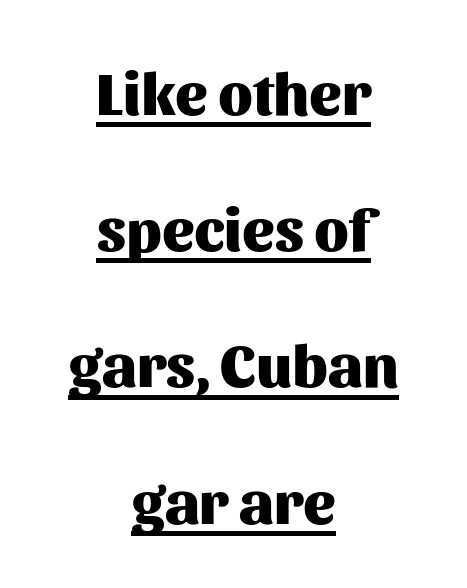
The image shows 60 px heavy sans-serif type, upright; set centered, loose line spacing (2.27x), normal letter spacing, underlined; medium stroke contrast and a medium x-height.
